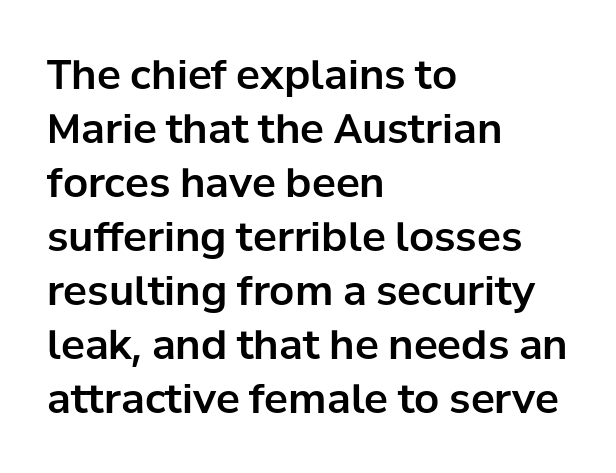
{"serif": "no", "italic": "no", "width": "normal", "stroke_contrast": "low", "x_height": "medium", "monospaced": "no", "underline": "no", "align": "left", "line_spacing": "normal", "line_spacing_ratio": 1.35, "letter_spacing": "normal", "letter_spacing_em": 0.0, "glyph_px": 40}
